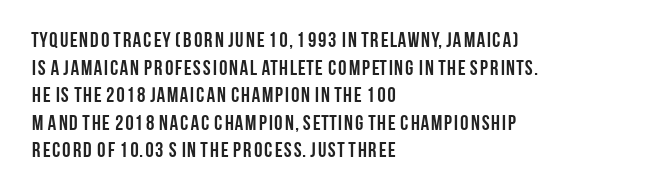
Q: Is the text bold? A: Yes.
Q: Is the text italic (slanted)? A: No, it is upright.
Q: Is the text underlined? A: No.
Q: How is the paragraph aligned? A: Left-aligned.
Q: Is the spacing between letters normal or unusually wide? A: Normal.
Q: Is the spacing between lines tight, normal or loose? A: Normal.
